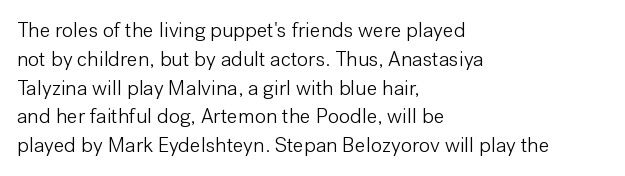
The image shows 21 px text type, upright; set left-aligned, normal line spacing (1.37x), normal letter spacing, not underlined.
